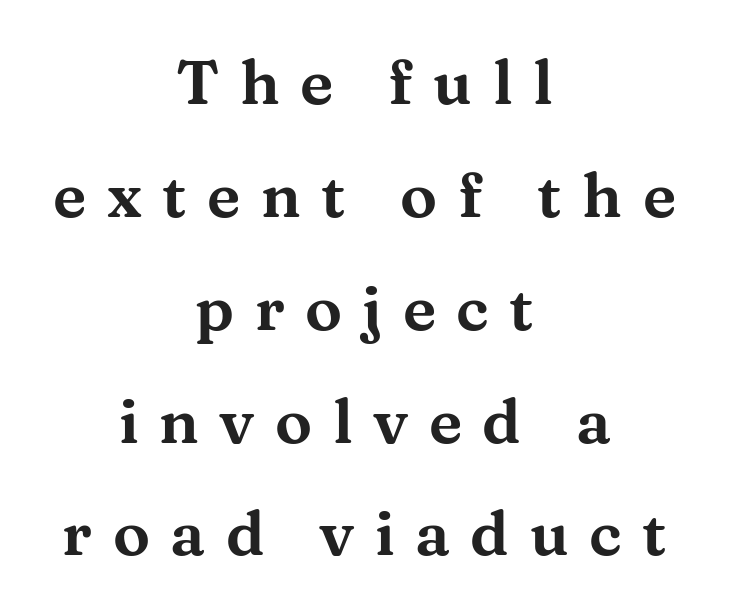
The image shows 62 px wide serif type, upright; set centered, line spacing 1.82x, unusually wide letter spacing (+0.33 em), not underlined; medium stroke contrast and a medium x-height.
